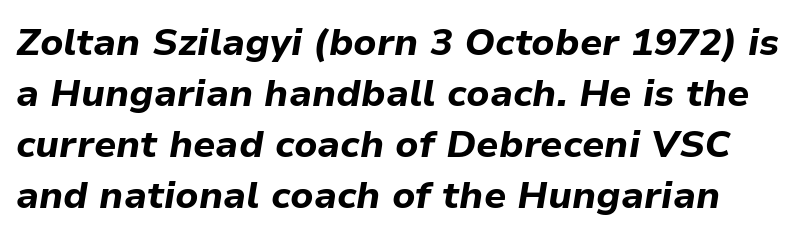
The image shows 38 px bold type, italic (leaning right); set normal line spacing (1.34x), normal letter spacing, not underlined; low stroke contrast and a medium x-height.
